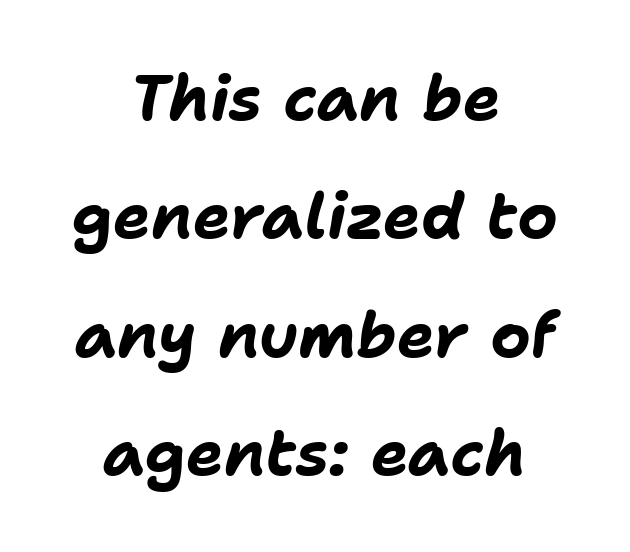
{"italic": "yes", "lean": "right", "slant_degrees": 11, "bold": "yes", "weight": "bold", "width": "normal", "stroke_contrast": "low", "x_height": "medium", "monospaced": "no", "underline": "no", "align": "center", "line_spacing_ratio": 1.88, "letter_spacing": "normal", "letter_spacing_em": 0.0, "glyph_px": 63}
